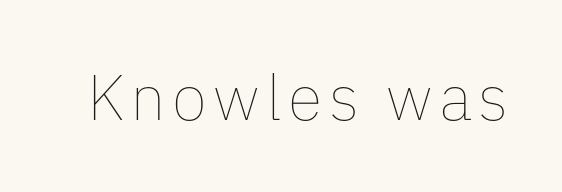
Q: Is the text bold? A: No.
Q: Is the text italic (slanted)? A: No, it is upright.
Q: Is the text underlined? A: No.
Q: Width (condensed, normal, or wide)? A: Normal.
Q: Stroke contrast? A: Low.
Q: x-height? A: Medium.
Q: Monospaced? A: No.
